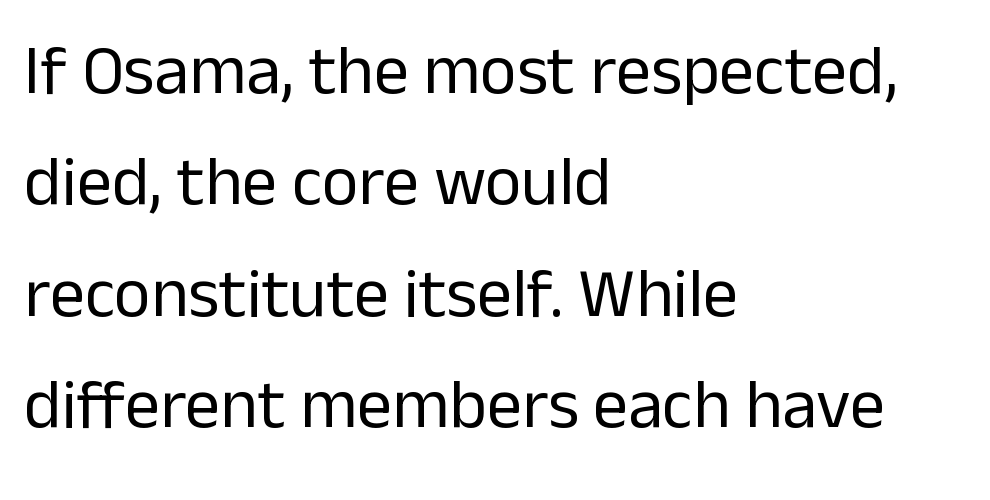
Vertical strokes here are truly vertical. Here the glyphs are tracked normally, forming tight word shapes. Rows of type keep a routine distance in the vertical direction. Stem width sits at or under what a default text font uses.
